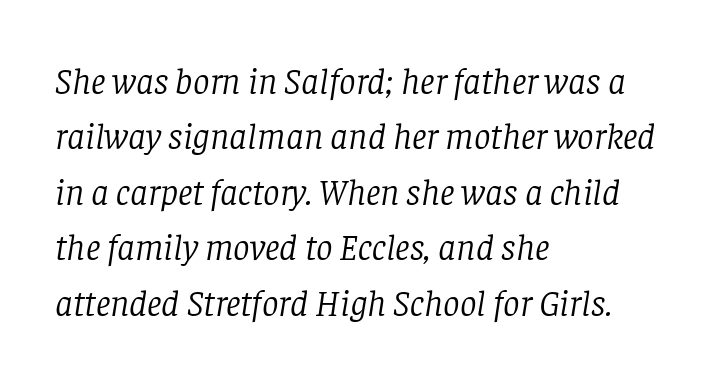
{"serif": "yes", "italic": "yes", "lean": "right", "slant_degrees": 8, "bold": "no", "weight": "light", "width": "normal", "stroke_contrast": "low", "x_height": "large", "monospaced": "no", "underline": "no", "align": "left", "line_spacing": "normal", "line_spacing_ratio": 1.5, "letter_spacing": "normal", "letter_spacing_em": 0.0, "glyph_px": 37}
